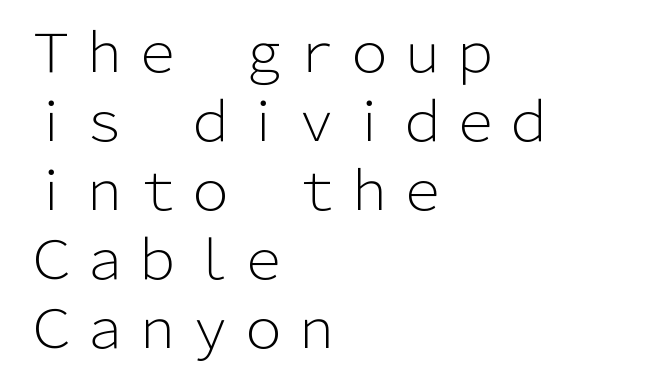
The typesetting does not lean heavy: it is not bold. Tall strokes in this sample are plumb rather than angled. Vertically, the passage feels balanced, rows spaced as you'd expect. The designer went with a sans here, leaving each stem footless. Nothing unusual about the tracking: characters are spaced as the font intends. The letters advance in unequal steps, a hallmark of proportional type.
